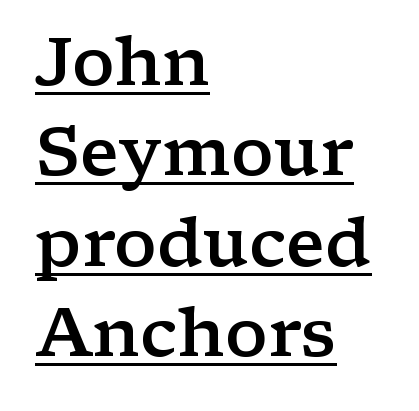
The rendering anchors every line to the left-hand side. Look at the stroke-to-counter ratio: somewhat heavy, a semibold. Emphasis is given by a line drawn under the lettering. Glyph-to-glyph distance matches everyday printed text.
